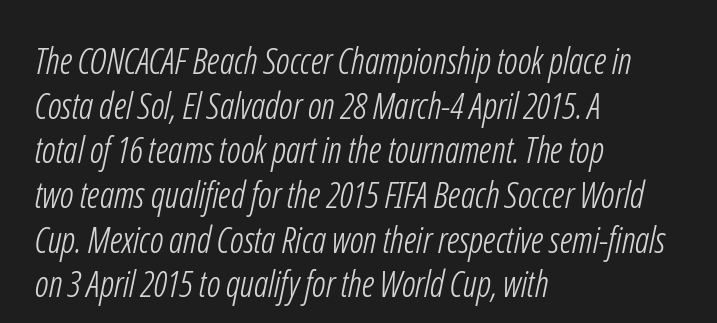
{"serif": "no", "bold": "no", "weight": "light", "width": "condensed", "stroke_contrast": "low", "x_height": "medium", "monospaced": "no", "underline": "no", "align": "left", "line_spacing_ratio": 1.24, "letter_spacing": "normal", "letter_spacing_em": 0.0, "glyph_px": 36}
